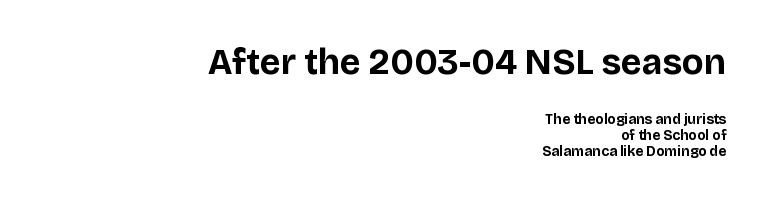
The image shows 36 px bold sans-serif type, upright; set right-aligned, tight line spacing (1.15x), normal letter spacing, not underlined; the first (top) block is 2.57x larger; low stroke contrast and a large x-height.
